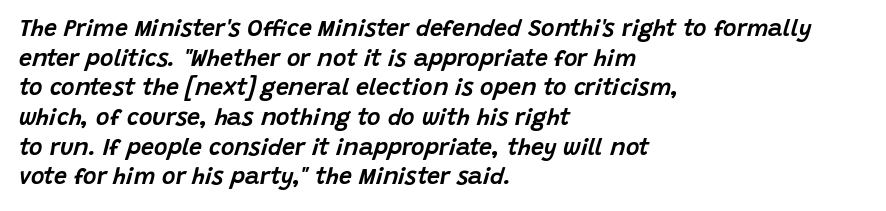
Each line starts at the same left margin while the right side varies. Tall strokes in this sample are angled rather than plumb. Tracking here is standard; glyphs follow each other at the usual distance. The vertical gap from one line to the next is medium.
